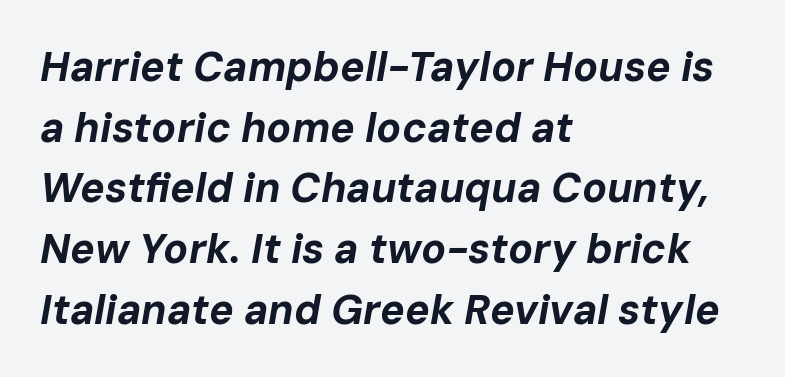
{"italic": "yes", "lean": "right", "slant_degrees": 10, "bold": "yes", "weight": "bold", "width": "normal", "stroke_contrast": "low", "x_height": "medium", "monospaced": "no", "underline": "no", "align": "left", "line_spacing": "normal", "line_spacing_ratio": 1.48, "letter_spacing": "normal", "letter_spacing_em": 0.0, "glyph_px": 41}
